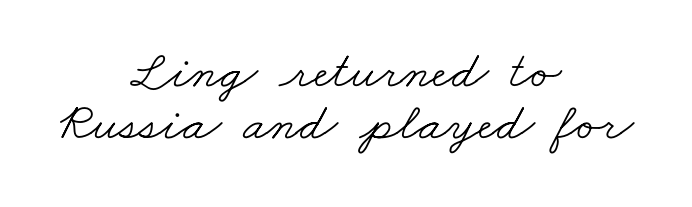
{"serif": "yes", "bold": "no", "weight": "light", "width": "wide", "stroke_contrast": "low", "x_height": "small", "monospaced": "no", "underline": "no", "align": "center", "line_spacing": "tight", "line_spacing_ratio": 0.99, "letter_spacing": "normal", "letter_spacing_em": 0.0, "glyph_px": 53}
